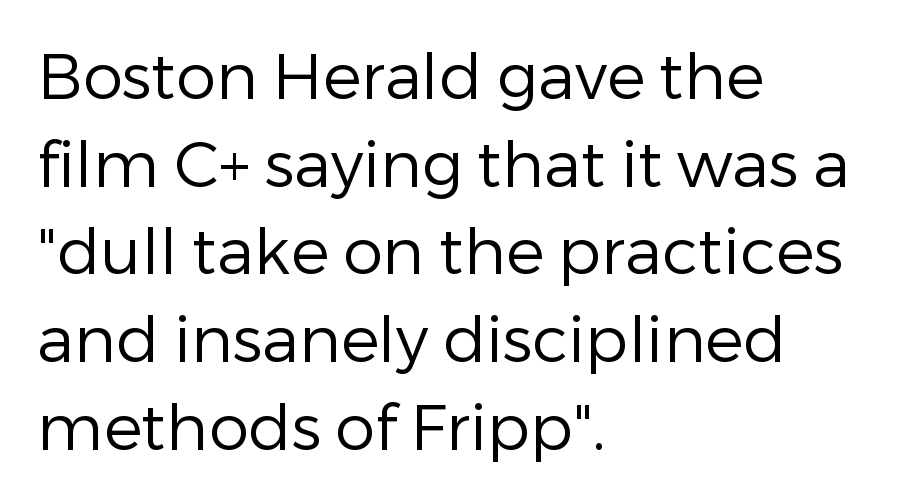
Q: Is the text bold? A: No.
Q: Is the text italic (slanted)? A: No, it is upright.
Q: Is the typeface a serif or a sans-serif typeface? A: Sans-serif.
Q: Is the text underlined? A: No.
Q: How is the paragraph aligned? A: Left-aligned.
Q: Is the spacing between letters normal or unusually wide? A: Normal.
Q: Is the spacing between lines tight, normal or loose? A: Normal.
Q: Width (condensed, normal, or wide)? A: Normal.
Q: Stroke contrast? A: Low.
Q: x-height? A: Medium.
Q: Monospaced? A: No.
